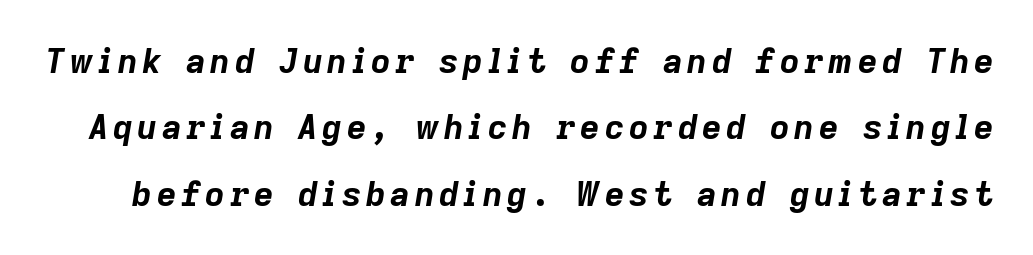
The rendering uses natural spacing where letterforms have individual widths. If you measured baseline to baseline, you'd find a long distance. Quick note: italic. Heavy-handed strokes throughout: this text is bold. The area under the type is left untouched.
